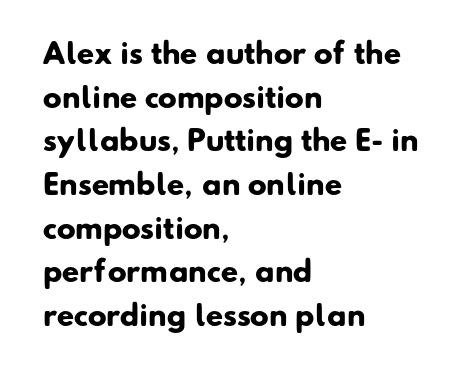
The letters advance in unequal steps, a hallmark of proportional type. No word sits above an underline. Caption: multi-line text, flush left, ragged right. Rows of type keep a routine distance in the vertical direction. Heft: maximum for text — a bold. The letterforms sit shoulder to shoulder at normal distance.
